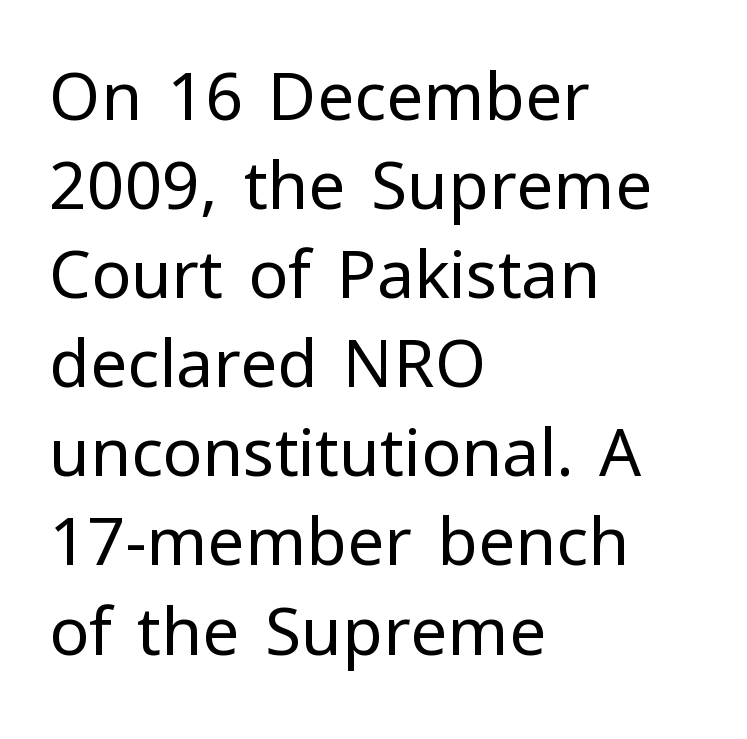
Line beginnings align vertically; line endings do not. No letter is thick-stroked: the sample isn't bold. Vertically, the passage feels balanced, rows spaced as you'd expect. Plain, unruled lines of type. The rendering keeps characters at their native spacing. These lines were composed using upright roman letters.
